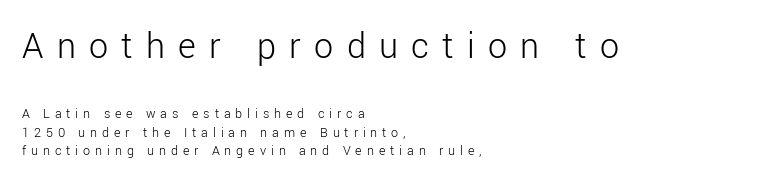
Q: Is the text bold? A: No.
Q: Is the text italic (slanted)? A: No, it is upright.
Q: Is the typeface a serif or a sans-serif typeface? A: Sans-serif.
Q: Is the text underlined? A: No.
Q: How is the paragraph aligned? A: Left-aligned.
Q: Is the spacing between letters normal or unusually wide? A: Unusually wide.
Q: Is the spacing between lines tight, normal or loose? A: Normal.
Q: Which block of text is set in a larger size, the first (top) or the second (bottom)? A: The first (top) one.
Q: Width (condensed, normal, or wide)? A: Normal.
Q: Stroke contrast? A: Low.
Q: x-height? A: Medium.
Q: Monospaced? A: No.
